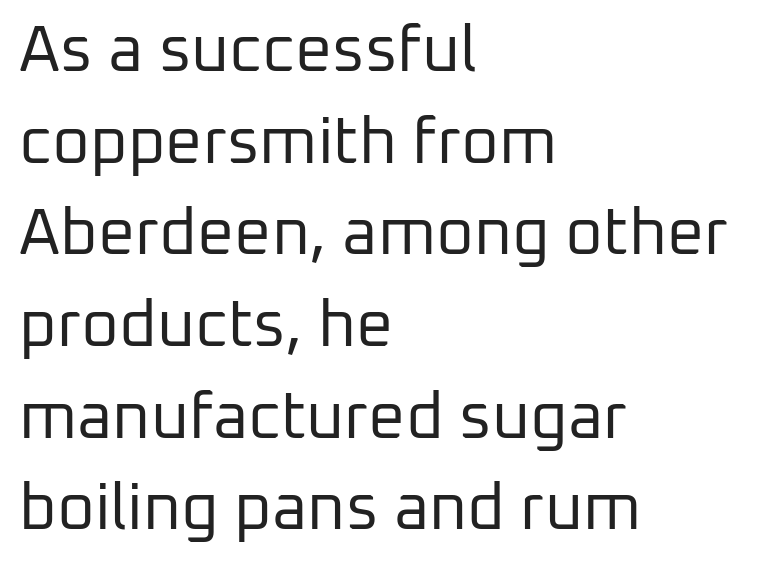
Q: Is the text bold? A: No.
Q: Is the text italic (slanted)? A: No, it is upright.
Q: Is the typeface a serif or a sans-serif typeface? A: Sans-serif.
Q: Is the text underlined? A: No.
Q: How is the paragraph aligned? A: Left-aligned.
Q: Is the spacing between letters normal or unusually wide? A: Normal.
Q: Is the spacing between lines tight, normal or loose? A: Normal.
Q: Width (condensed, normal, or wide)? A: Normal.
Q: Stroke contrast? A: Low.
Q: x-height? A: Medium.
Q: Monospaced? A: No.
